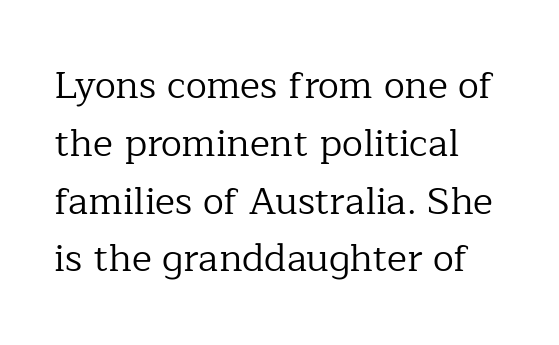
Does the copy run flush right? No — it runs flush left. Note the varied advance widths — an 'i' is clearly narrower than an 'm'. Unbolded letterforms with no extra heft. There is no visible air inserted between adjacent glyphs.
